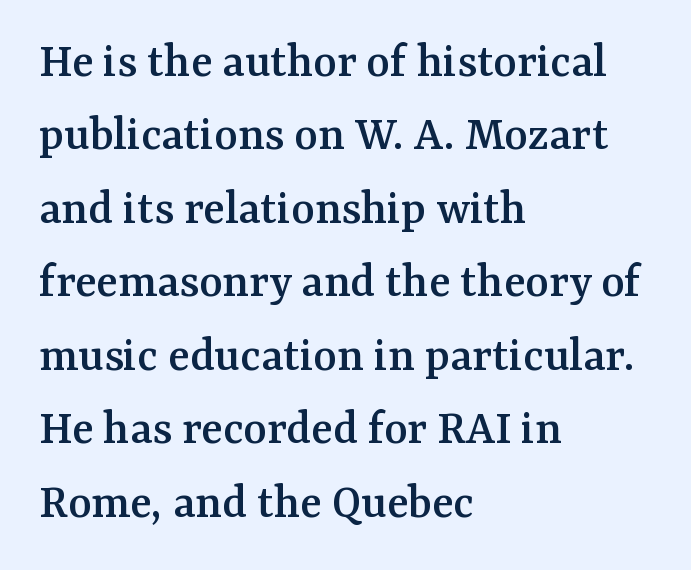
The image shows 50 px serif type, upright; set left-aligned, normal line spacing (1.47x), normal letter spacing, not underlined; medium stroke contrast and a medium x-height.
